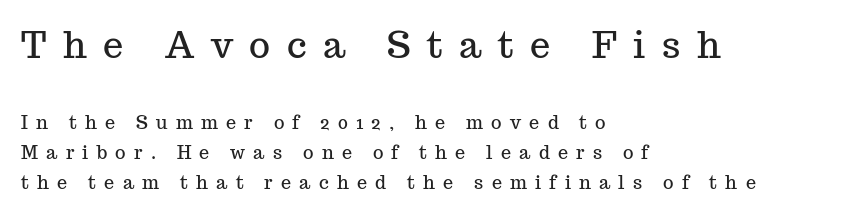
Q: Is the text italic (slanted)? A: No, it is upright.
Q: Is the typeface a serif or a sans-serif typeface? A: Serif.
Q: Is the text underlined? A: No.
Q: How is the paragraph aligned? A: Left-aligned.
Q: Is the spacing between letters normal or unusually wide? A: Unusually wide.
Q: Is the spacing between lines tight, normal or loose? A: Normal.
Q: Which block of text is set in a larger size, the first (top) or the second (bottom)? A: The first (top) one.
Q: Width (condensed, normal, or wide)? A: Normal.
Q: Stroke contrast? A: Medium.
Q: x-height? A: Medium.
Q: Monospaced? A: No.
